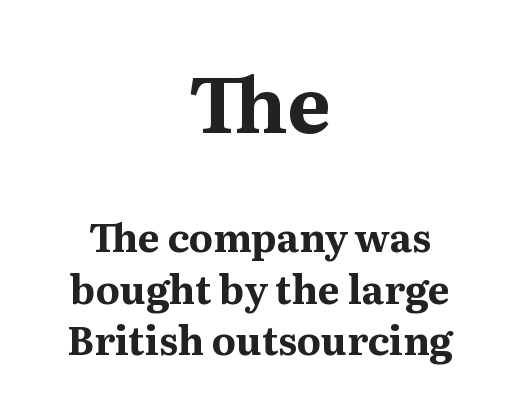
The passage shown is typed in a proportional face where columns would drift. A student would notice the top passage is typeset larger than what follows. This is the regular roman posture of the typeface. A dark, heavy texture on the line: the type is bold. Evenly set lines give the paragraph a standard silhouette. Casual observation: everything's sitting right in the middle.
